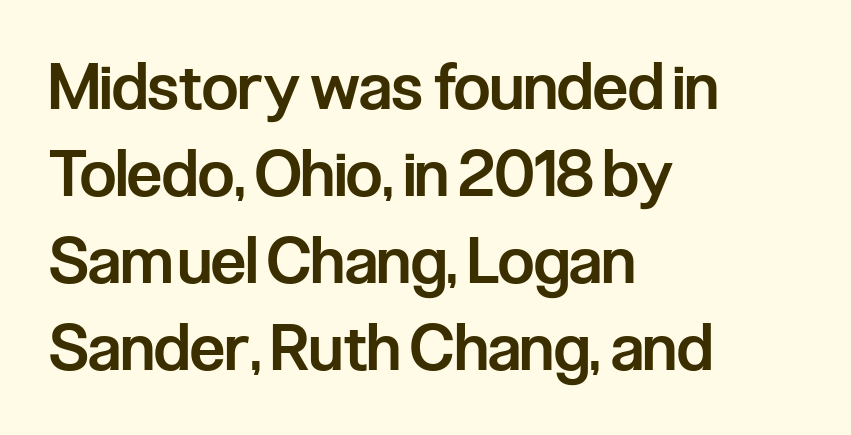
Serifs: no, the terminals of the letterforms are clean. These lines are rendered in a variable-pitch font. One glance says typical: line gaps are just what's usual. In CSS terms this would be text-align: left. A typesetter would call this zero additional tracking.
